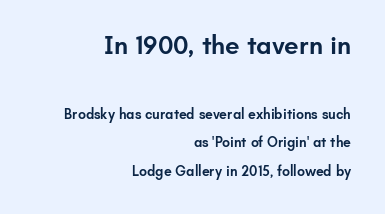
{"italic": "no", "bold": "semi", "underline": "no", "align": "right", "line_spacing": "loose", "line_spacing_ratio": 2.04, "letter_spacing": "normal", "letter_spacing_em": 0.0, "larger_block": "first", "size_ratio": 1.86, "glyph_px": 26}
